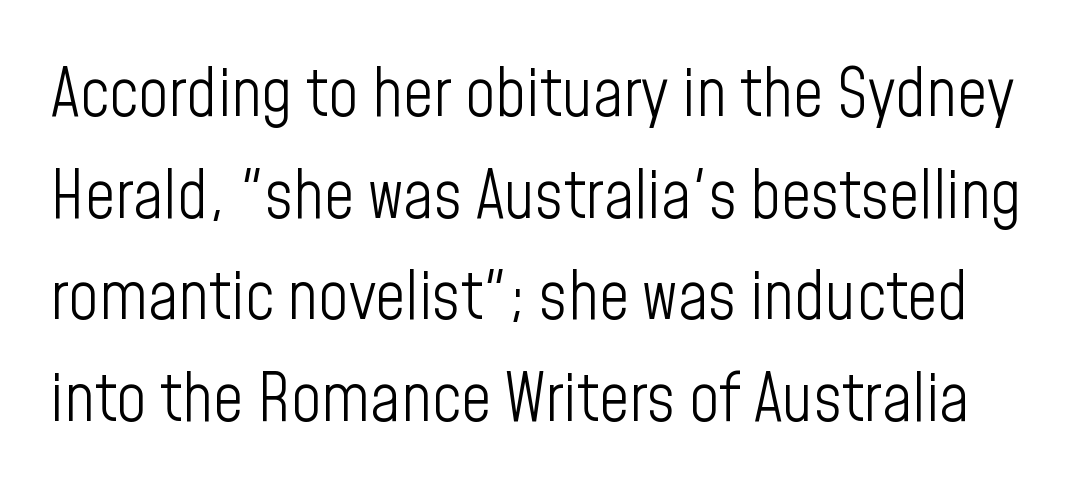
Q: Is the text bold? A: No.
Q: Is the text italic (slanted)? A: No, it is upright.
Q: Is the typeface a serif or a sans-serif typeface? A: Sans-serif.
Q: Is the text underlined? A: No.
Q: Is the spacing between letters normal or unusually wide? A: Normal.
Q: Is the spacing between lines tight, normal or loose? A: Normal.
Q: Width (condensed, normal, or wide)? A: Condensed.
Q: Stroke contrast? A: Low.
Q: x-height? A: Medium.
Q: Monospaced? A: No.
